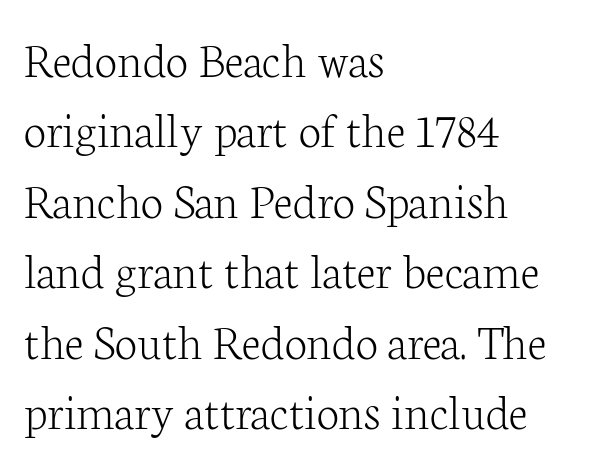
The image shows 51 px light serif type, upright; set left-aligned, normal line spacing (1.38x), normal letter spacing, not underlined; low stroke contrast and a medium x-height.
